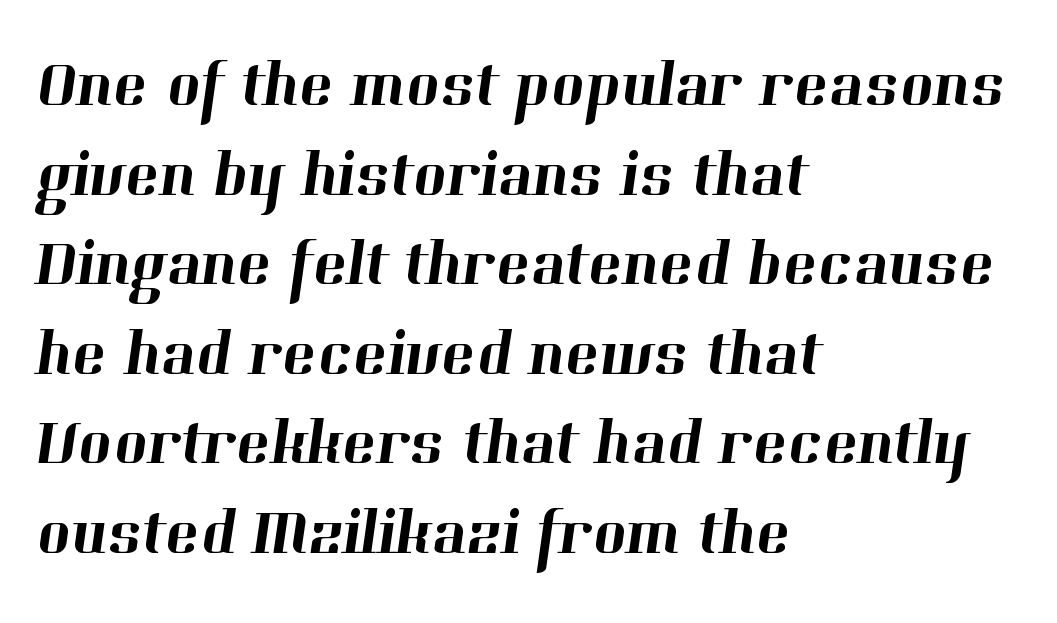
Q: Is the typeface a serif or a sans-serif typeface? A: Serif.
Q: Is the text underlined? A: No.
Q: How is the paragraph aligned? A: Left-aligned.
Q: Is the spacing between letters normal or unusually wide? A: Normal.
Q: Is the spacing between lines tight, normal or loose? A: Normal.
Q: Width (condensed, normal, or wide)? A: Normal.
Q: Stroke contrast? A: High.
Q: x-height? A: Medium.
Q: Monospaced? A: No.
